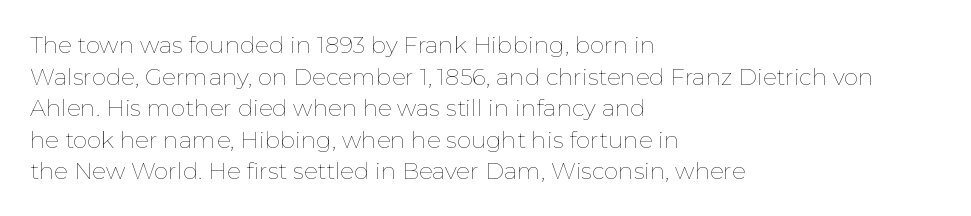
{"italic": "no", "bold": "no", "underline": "no", "align": "left", "line_spacing": "normal", "line_spacing_ratio": 1.37, "letter_spacing": "normal", "letter_spacing_em": 0.0, "glyph_px": 23}
